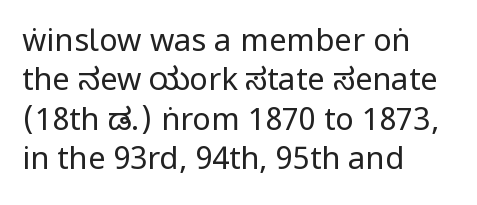
The letterforms sit shoulder to shoulder at normal distance. Is the block centered? No — it sits flush against the left margin. Beneath every word, the page is bare. No chunkiness to these letters — they're not bold. The lettering stays uniformly vertical, giving the passage a roman look. The space between consecutive lines is moderate.
